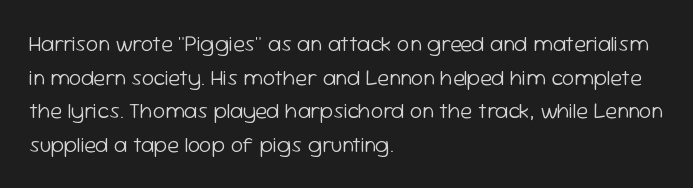
Q: Is the text bold? A: No.
Q: Is the text italic (slanted)? A: No, it is upright.
Q: Is the text underlined? A: No.
Q: How is the paragraph aligned? A: Left-aligned.
Q: Is the spacing between letters normal or unusually wide? A: Normal.
Q: Is the spacing between lines tight, normal or loose? A: Normal.
